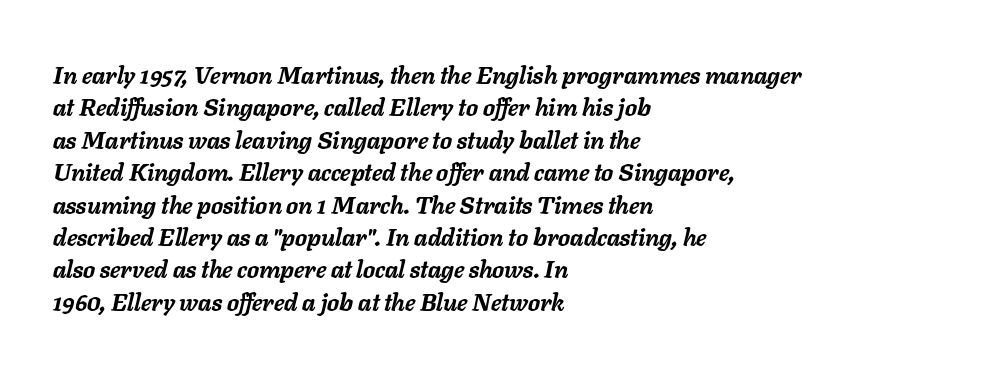
The passage shown is emphatically bold. Whoever set this chose a conventional vertical rhythm. The passage shown leans; its letterforms are oblique. The setting favours the left margin, as ordinary paragraphs usually do. Bare-footed words on every line.
